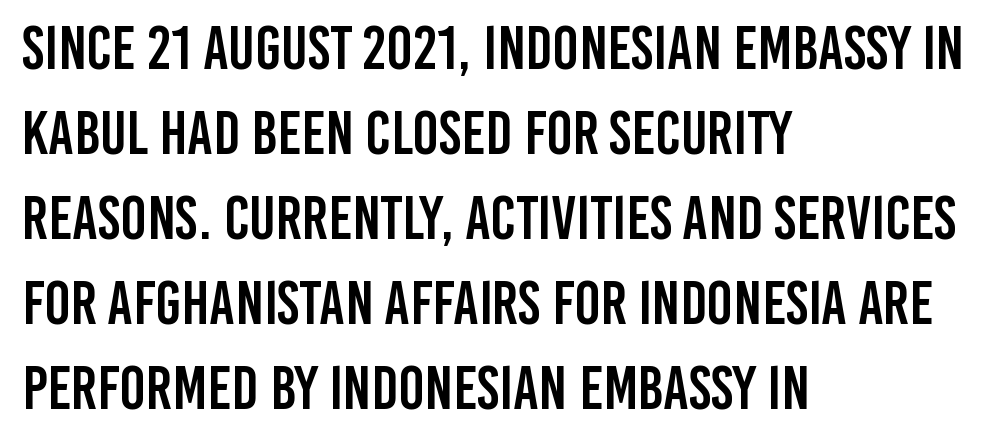
The image shows 62 px condensed sans-serif type, upright; set left-aligned, normal line spacing (1.37x), normal letter spacing, not underlined; low stroke contrast and a large x-height.
